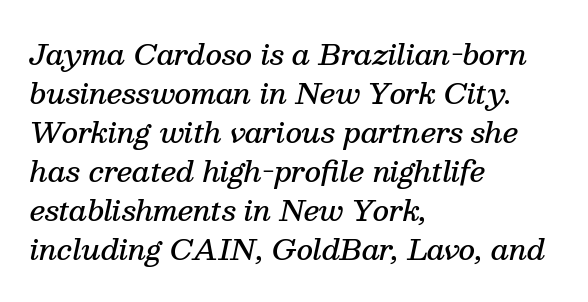
Q: Is the text bold? A: Semi-bold.
Q: Is the text italic (slanted)? A: Yes, it leans right by about 13 degrees.
Q: Is the typeface a serif or a sans-serif typeface? A: Serif.
Q: Is the text underlined? A: No.
Q: How is the paragraph aligned? A: Left-aligned.
Q: Is the spacing between letters normal or unusually wide? A: Normal.
Q: Is the spacing between lines tight, normal or loose? A: Normal.
Q: Width (condensed, normal, or wide)? A: Normal.
Q: Stroke contrast? A: Medium.
Q: x-height? A: Medium.
Q: Monospaced? A: No.
